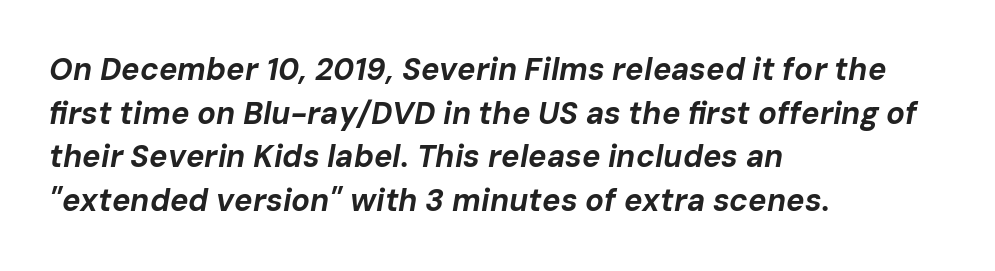
The typesetter chose a ragged-right arrangement here. The face used here has a pronounced slope to its letters. A typesetter would call this zero additional tracking. Each letter keeps its own natural width here, so spacing adapts to shape. These words are printed bold, with thick strokes throughout. Honestly, the row spacing looks completely unremarkable.
